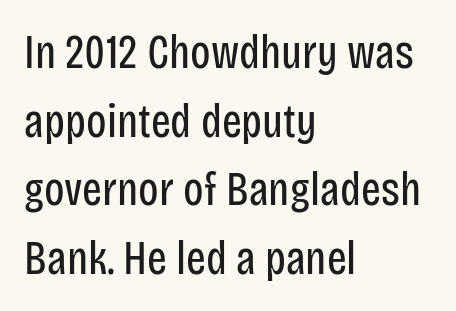
The image shows 47 px regular-weight, condensed sans-serif type, upright; set left-aligned, normal line spacing (1.46x), normal letter spacing, not underlined; low stroke contrast and a large x-height.
